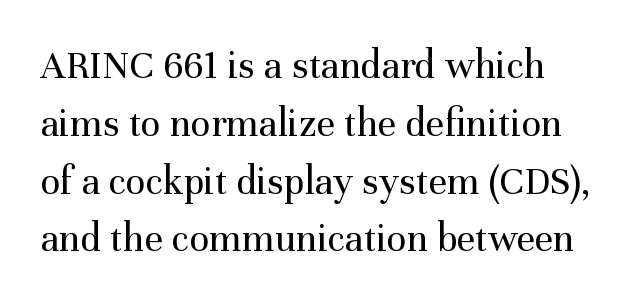
Q: Is the text bold? A: No.
Q: Is the text italic (slanted)? A: No, it is upright.
Q: Is the typeface a serif or a sans-serif typeface? A: Serif.
Q: Is the text underlined? A: No.
Q: Is the spacing between letters normal or unusually wide? A: Normal.
Q: Is the spacing between lines tight, normal or loose? A: Normal.
Q: Width (condensed, normal, or wide)? A: Normal.
Q: Stroke contrast? A: Medium.
Q: x-height? A: Medium.
Q: Monospaced? A: No.
